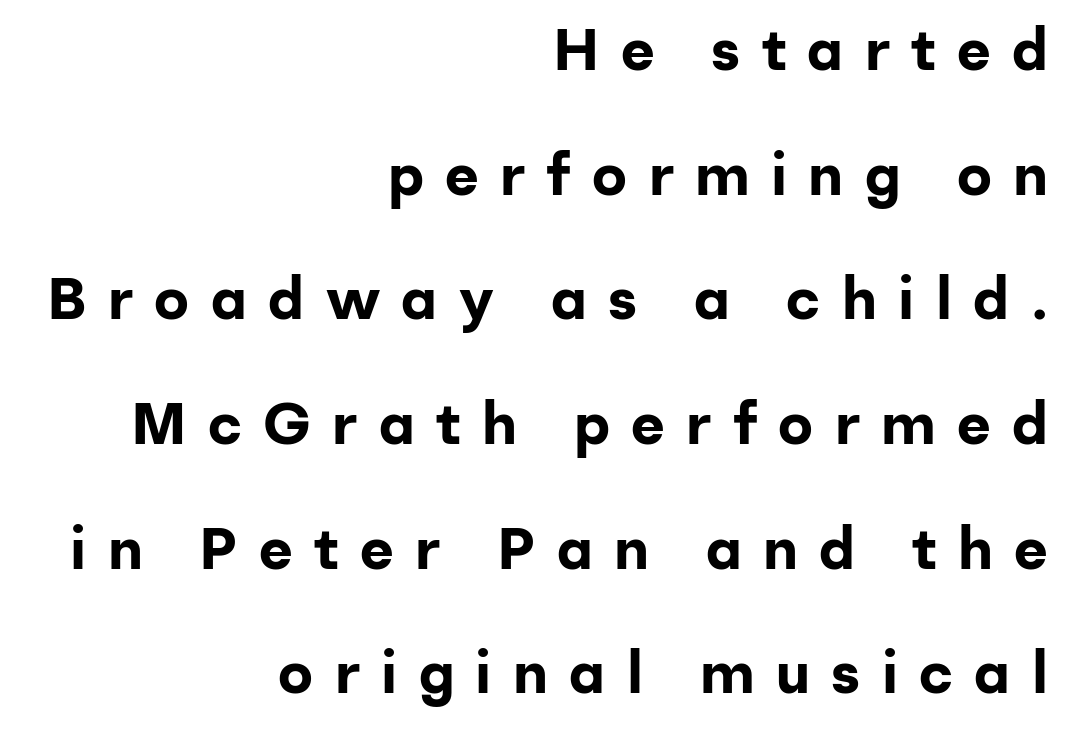
Each letter keeps its own natural width here, so spacing adapts to shape. The space directly below the letters is spotless. Where is the straight margin? On the right. Notice the wide empty band between every row — that's loose leading. The glyphs in this specimen are sans serif.
